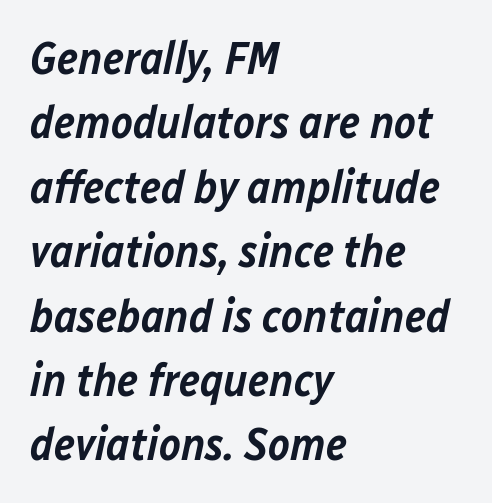
Q: Is the text bold? A: Semi-bold.
Q: Is the text italic (slanted)? A: Yes, it leans right by about 12 degrees.
Q: Is the text underlined? A: No.
Q: How is the paragraph aligned? A: Left-aligned.
Q: Is the spacing between letters normal or unusually wide? A: Normal.
Q: Is the spacing between lines tight, normal or loose? A: Normal.
Q: Width (condensed, normal, or wide)? A: Normal.
Q: Stroke contrast? A: Low.
Q: x-height? A: Medium.
Q: Monospaced? A: No.
